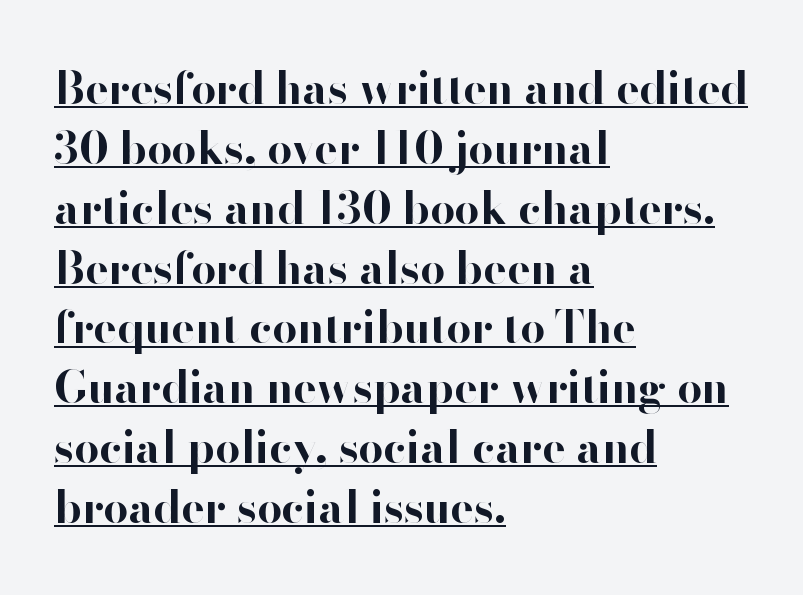
Weight: bold. The type is set solid horizontally, with unmodified tracking. Observe the absence of serifs on each vertical stroke in this sample. The face used here is proportionally spaced, like ordinary book or web type.
